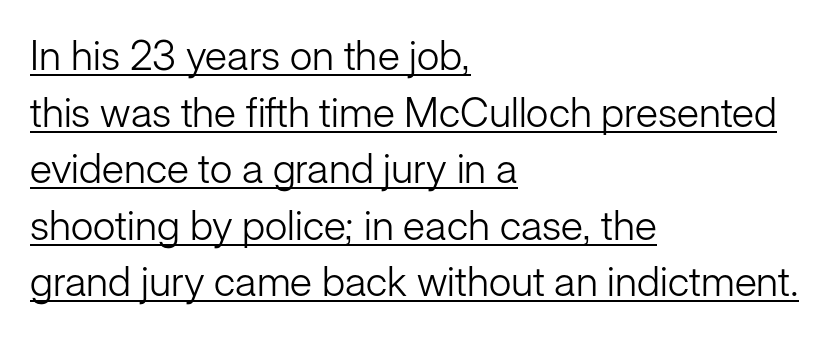
Heaviness? Minimal to ordinary, like unemphasized prose. Each new line begins a customary step beneath the previous one. What decoration does the sample have? An underline. The compositor pushed each line to the left boundary. Default kerning and tracking; the words read as compact shapes. The lettering stays uniformly vertical, giving the passage a roman look.
